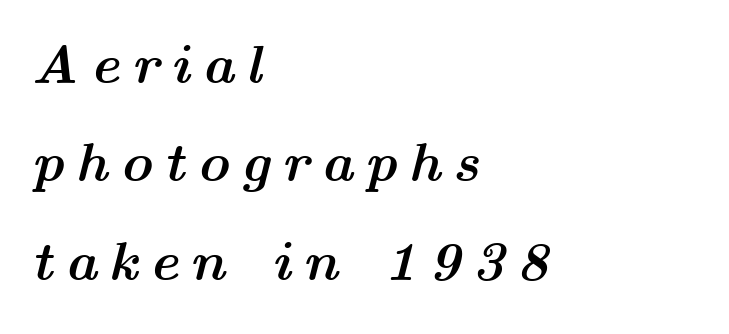
The image shows 55 px semibold, wide type, italic (leaning right); set left-aligned, line spacing 1.79x, unusually wide letter spacing (+0.21 em), not underlined; medium stroke contrast and a medium x-height.
